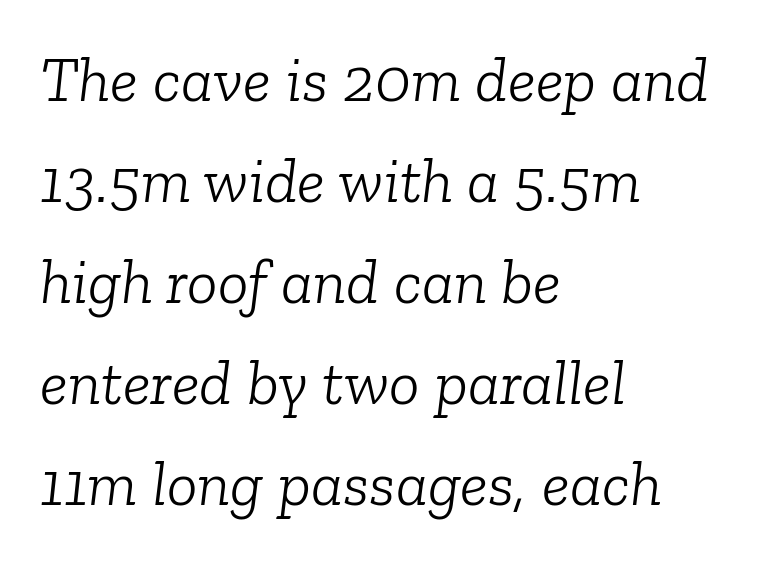
Q: Is the text bold? A: No.
Q: Is the text italic (slanted)? A: Yes, it leans right by about 6 degrees.
Q: Is the typeface a serif or a sans-serif typeface? A: Serif.
Q: Is the text underlined? A: No.
Q: How is the paragraph aligned? A: Left-aligned.
Q: Is the spacing between letters normal or unusually wide? A: Normal.
Q: Is the spacing between lines tight, normal or loose? A: Normal.
Q: Width (condensed, normal, or wide)? A: Normal.
Q: Stroke contrast? A: Low.
Q: x-height? A: Medium.
Q: Monospaced? A: No.
